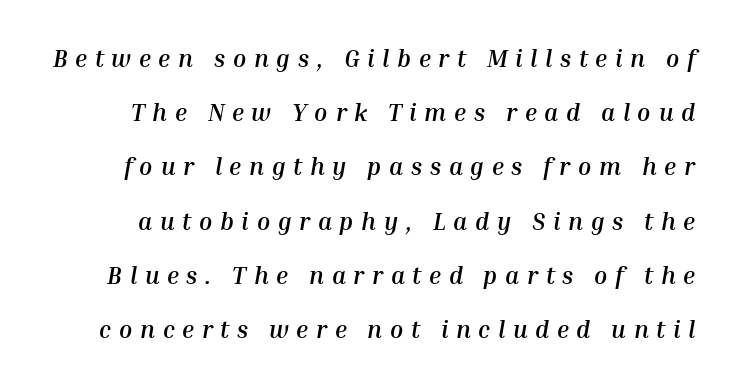
The area under the type is left untouched. Typographic density is high because the face is bold. If you measured baseline to baseline, you'd find a long distance. The tracking reads as deliberately expanded to a designer's eye.
